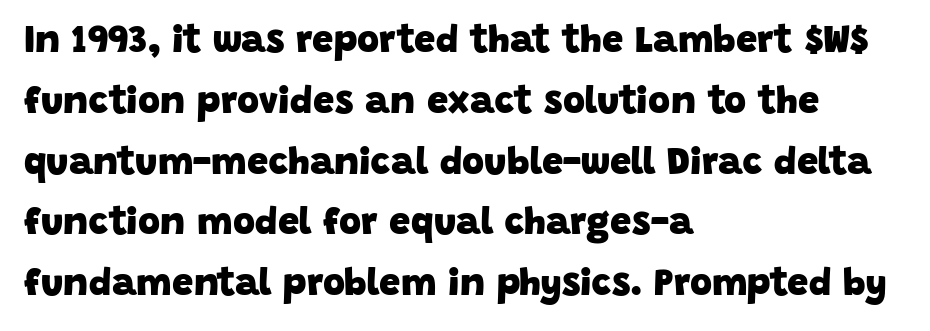
Q: Is the text bold? A: Yes.
Q: Is the typeface a serif or a sans-serif typeface? A: Sans-serif.
Q: Is the text underlined? A: No.
Q: How is the paragraph aligned? A: Left-aligned.
Q: Is the spacing between letters normal or unusually wide? A: Normal.
Q: Is the spacing between lines tight, normal or loose? A: Normal.
Q: Width (condensed, normal, or wide)? A: Normal.
Q: Stroke contrast? A: Low.
Q: x-height? A: Large.
Q: Monospaced? A: No.
